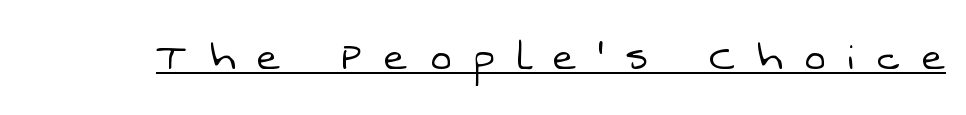
The image shows 49 px light sans-serif type; set unusually wide letter spacing (+0.47 em), underlined; low stroke contrast and a medium x-height.
